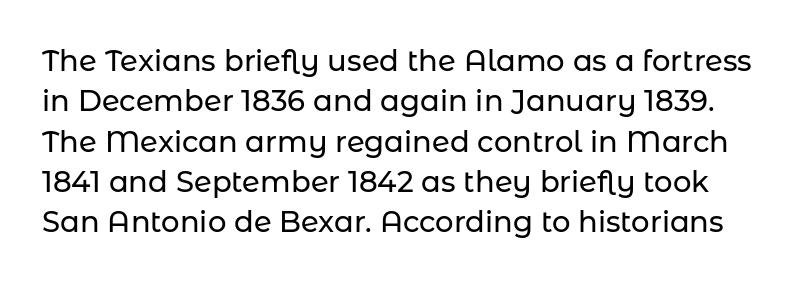
Q: Is the text italic (slanted)? A: No, it is upright.
Q: Is the typeface a serif or a sans-serif typeface? A: Sans-serif.
Q: Is the text underlined? A: No.
Q: Is the spacing between letters normal or unusually wide? A: Normal.
Q: Is the spacing between lines tight, normal or loose? A: Normal.
Q: Width (condensed, normal, or wide)? A: Normal.
Q: Stroke contrast? A: Low.
Q: x-height? A: Medium.
Q: Monospaced? A: No.
